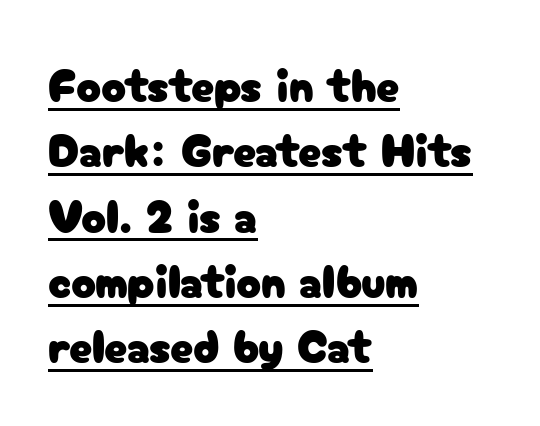
{"serif": "no", "italic": "no", "width": "normal", "stroke_contrast": "low", "x_height": "medium", "monospaced": "no", "underline": "yes", "align": "left", "line_spacing": "normal", "line_spacing_ratio": 1.42, "letter_spacing": "normal", "letter_spacing_em": 0.0, "glyph_px": 46}
